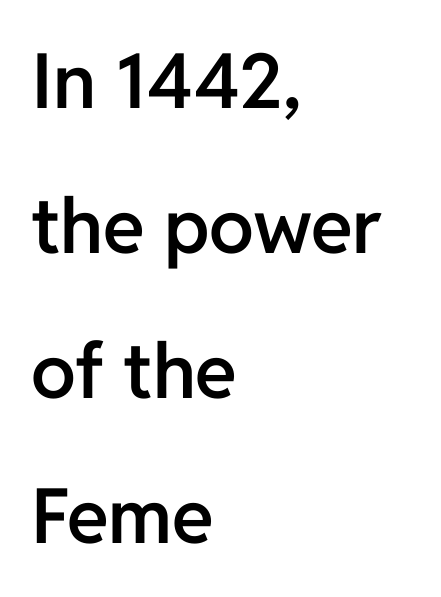
{"serif": "no", "italic": "no", "bold": "semi", "weight": "semibold", "width": "normal", "stroke_contrast": "low", "x_height": "medium", "monospaced": "no", "underline": "no", "align": "left", "line_spacing": "loose", "line_spacing_ratio": 1.91, "letter_spacing": "normal", "letter_spacing_em": 0.0, "glyph_px": 76}
